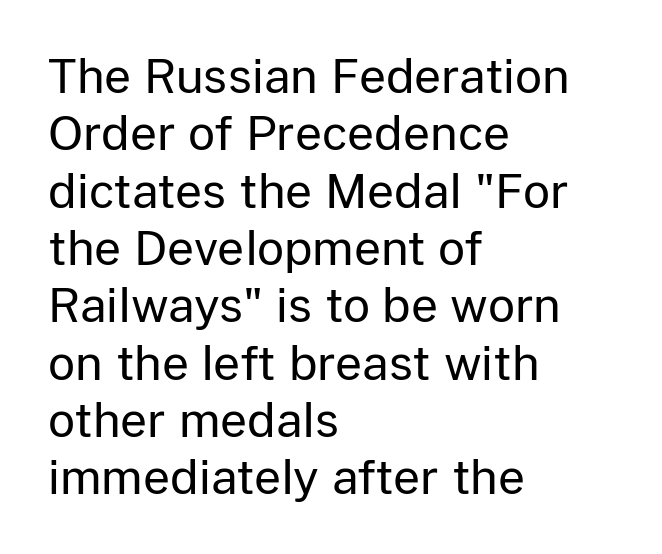
The image shows 47 px regular-weight sans-serif type, upright; set left-aligned, line spacing 1.22x, normal letter spacing, not underlined; low stroke contrast and a medium x-height.
